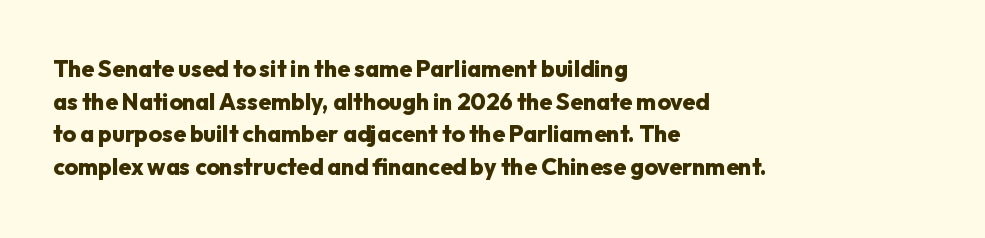
{"italic": "no", "bold": "yes", "underline": "no", "align": "left", "line_spacing": "normal", "line_spacing_ratio": 1.42, "letter_spacing": "normal", "letter_spacing_em": 0.0, "glyph_px": 23}
